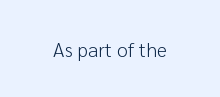
Posture: upright roman. Short note: letters normally spaced. The weight would be labelled regular, book, light, or lighter still. Lines of text with bare space underneath.
